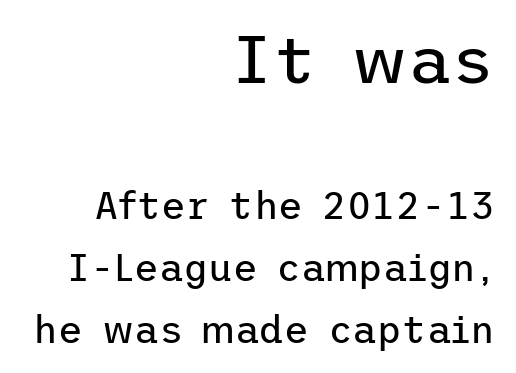
{"serif": "no", "italic": "no", "bold": "no", "weight": "regular", "width": "normal", "stroke_contrast": "low", "x_height": "medium", "underline": "no", "align": "right", "line_spacing": "normal", "line_spacing_ratio": 1.63, "letter_spacing": "normal", "letter_spacing_em": 0.0, "larger_block": "first", "size_ratio": 1.76, "glyph_px": 67}
